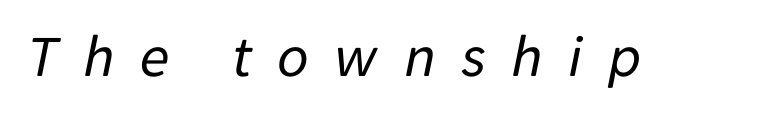
{"italic": "yes", "lean": "right", "slant_degrees": 11, "bold": "no", "weight": "regular", "width": "normal", "stroke_contrast": "low", "x_height": "medium", "monospaced": "no", "underline": "no", "letter_spacing": "wide", "letter_spacing_em": 0.41, "glyph_px": 61}
